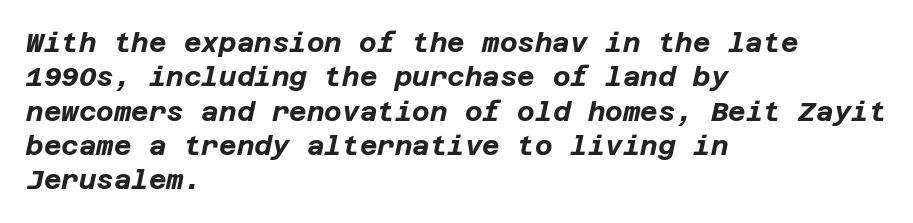
{"italic": "yes", "lean": "right", "slant_degrees": 12, "bold": "yes", "underline": "no", "align": "left", "line_spacing": "normal", "line_spacing_ratio": 1.27, "letter_spacing": "normal", "letter_spacing_em": 0.0, "glyph_px": 27}
